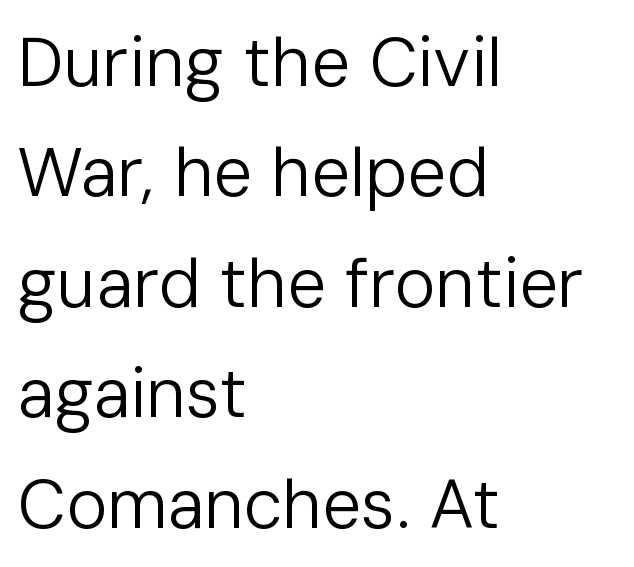
Is the letter spacing exaggerated? No — it looks like the ordinary default. Ink coverage per letter is moderate at most. Does the leading feel generous? No, just average. Posture: vertical. Look at the bottom of the vertical strokes: they stop flat, with no serifs.
